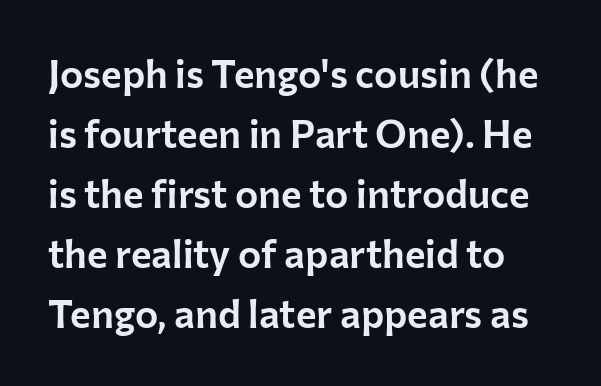
{"serif": "no", "italic": "no", "width": "normal", "stroke_contrast": "low", "x_height": "medium", "monospaced": "no", "underline": "no", "line_spacing": "normal", "line_spacing_ratio": 1.54, "letter_spacing": "normal", "letter_spacing_em": 0.0, "glyph_px": 39}
